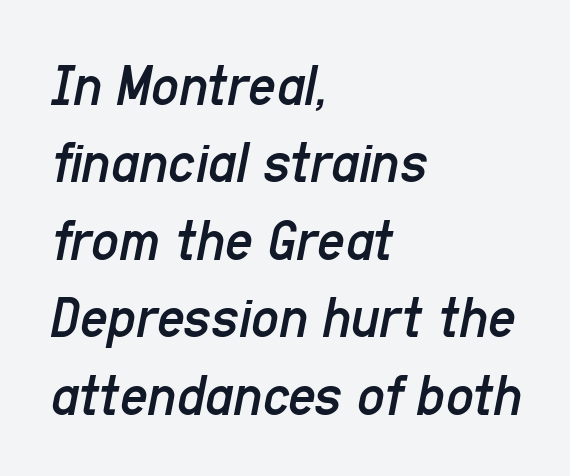
Q: Is the text bold? A: No.
Q: Is the text italic (slanted)? A: Yes, it leans right by about 11 degrees.
Q: Is the text underlined? A: No.
Q: How is the paragraph aligned? A: Left-aligned.
Q: Is the spacing between letters normal or unusually wide? A: Normal.
Q: Is the spacing between lines tight, normal or loose? A: Normal.
Q: Width (condensed, normal, or wide)? A: Condensed.
Q: Stroke contrast? A: Low.
Q: x-height? A: Medium.
Q: Monospaced? A: No.
